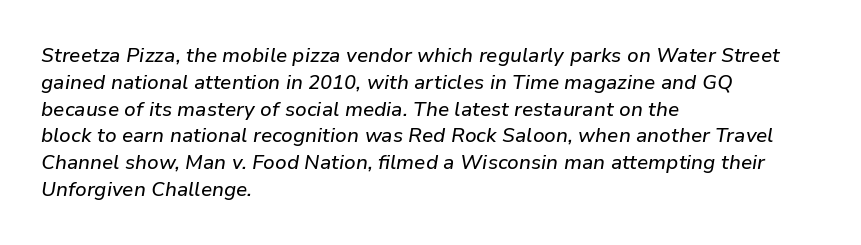
The image shows 20 px text type, italic (leaning right); set left-aligned, normal line spacing (1.34x), normal letter spacing, not underlined.
